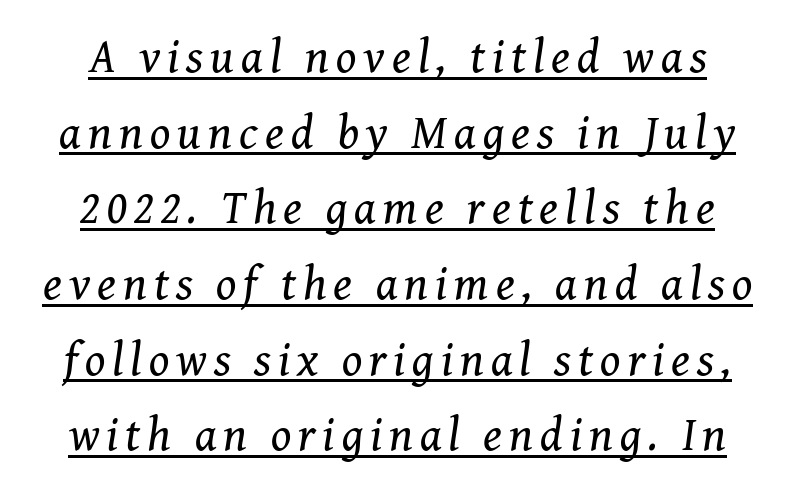
{"serif": "yes", "italic": "yes", "lean": "right", "slant_degrees": 8, "bold": "no", "weight": "regular", "width": "normal", "stroke_contrast": "medium", "x_height": "medium", "monospaced": "no", "underline": "yes", "align": "center", "line_spacing": "normal", "line_spacing_ratio": 1.61, "glyph_px": 47}
